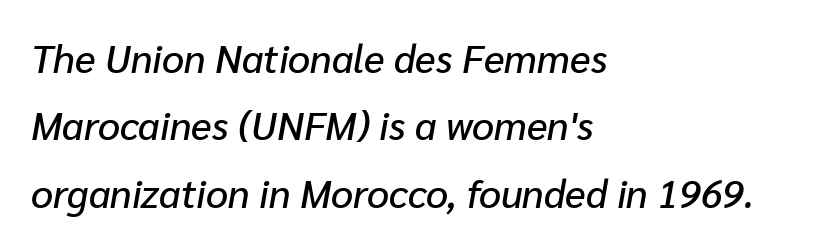
The image shows 39 px text type, italic (leaning right); set left-aligned, line spacing 1.73x, normal letter spacing, not underlined; low stroke contrast and a medium x-height.
